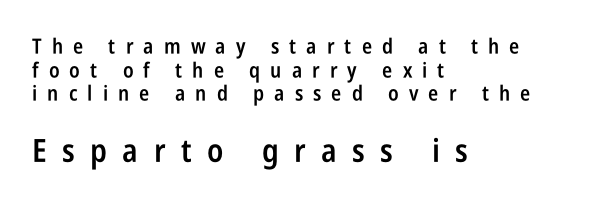
{"serif": "no", "italic": "no", "bold": "semi", "weight": "semibold", "width": "condensed", "stroke_contrast": "low", "x_height": "large", "monospaced": "no", "underline": "no", "align": "left", "line_spacing": "tight", "line_spacing_ratio": 1.13, "letter_spacing": "wide", "letter_spacing_em": 0.48, "larger_block": "second", "size_ratio": 1.52, "glyph_px": 32}
